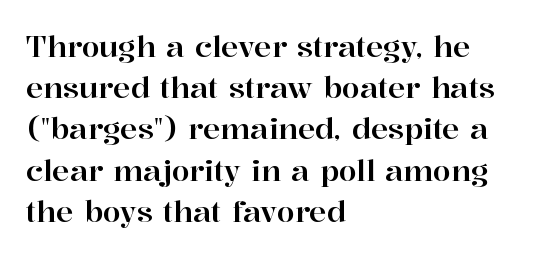
The image shows 29 px serif type, upright; set left-aligned, normal line spacing (1.42x), normal letter spacing, not underlined; high stroke contrast and a medium x-height.
